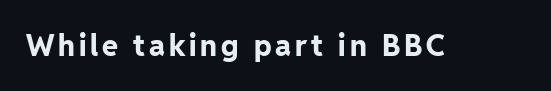
{"serif": "no", "italic": "no", "bold": "yes", "weight": "bold", "width": "normal", "stroke_contrast": "low", "x_height": "medium", "monospaced": "no", "underline": "no", "glyph_px": 29}
